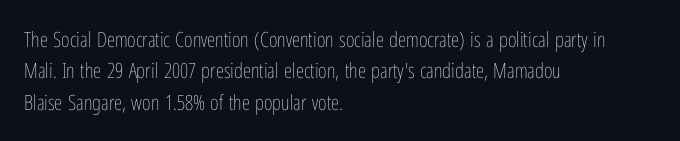
The image shows 21 px text type, upright; set left-aligned, normal line spacing (1.49x), normal letter spacing, not underlined.
